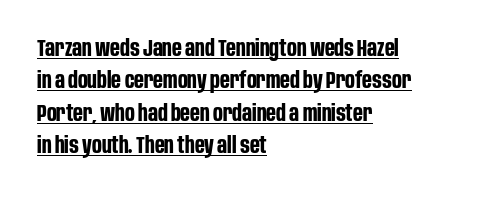
Q: Is the text bold? A: Yes.
Q: Is the text italic (slanted)? A: No, it is upright.
Q: Is the text underlined? A: Yes.
Q: How is the paragraph aligned? A: Left-aligned.
Q: Is the spacing between letters normal or unusually wide? A: Normal.
Q: Is the spacing between lines tight, normal or loose? A: Normal.
